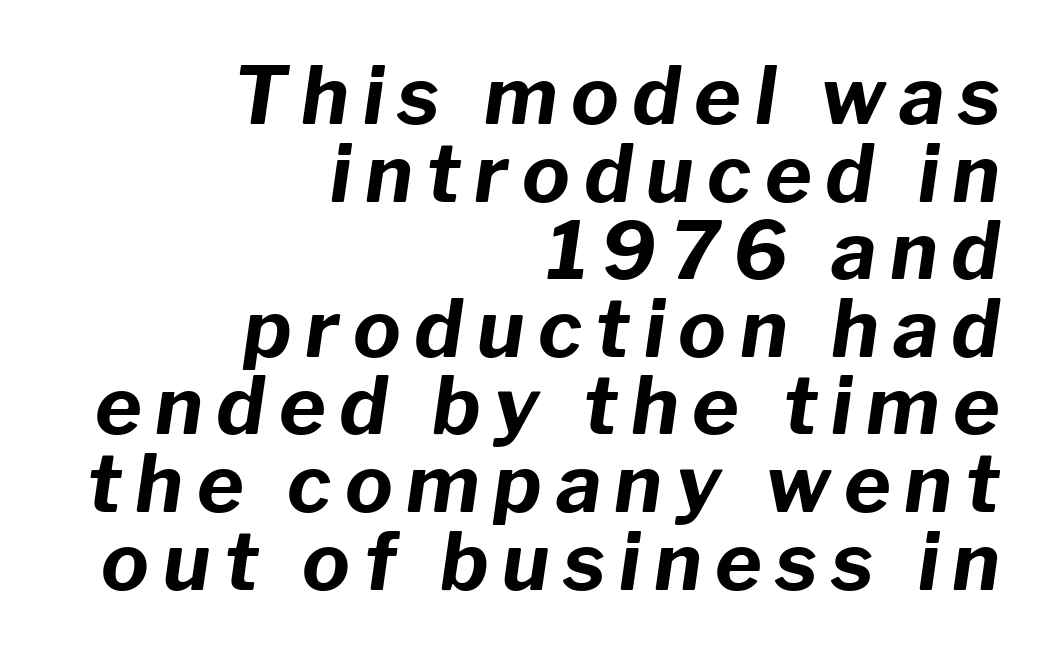
This sample uses an oblique cut, with every glyph tilted off the vertical. Every letter is thick-stroked: bold, no question. The space beneath each line is pristine and unruled. The compositor pushed each line to the right boundary. The rendering uses a small line-height, squeezing the rows. The letters advance in unequal steps, a hallmark of proportional type.
